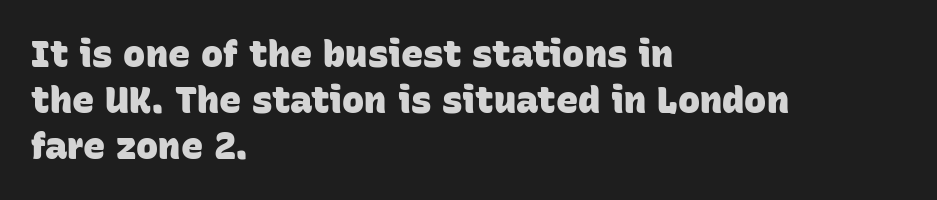
{"serif": "no", "bold": "yes", "weight": "heavy", "width": "normal", "stroke_contrast": "low", "x_height": "large", "monospaced": "no", "underline": "no", "align": "left", "line_spacing_ratio": 1.24, "letter_spacing": "normal", "letter_spacing_em": 0.0, "glyph_px": 37}
